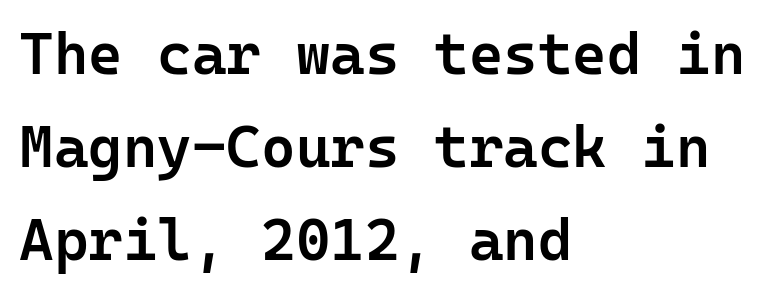
{"serif": "no", "italic": "no", "bold": "semi", "weight": "semibold", "width": "normal", "stroke_contrast": "low", "x_height": "medium", "monospaced": "yes", "underline": "no", "align": "left", "line_spacing": "normal", "line_spacing_ratio": 1.58, "letter_spacing": "normal", "letter_spacing_em": 0.0, "glyph_px": 59}
